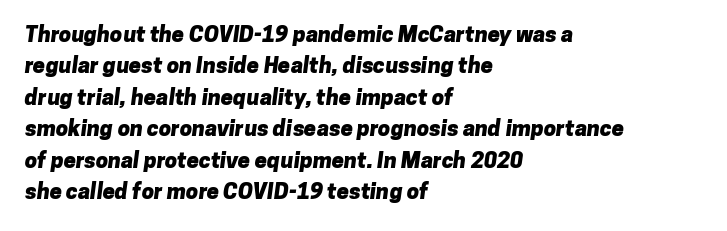
{"bold": "yes", "underline": "no", "align": "left", "line_spacing": "normal", "line_spacing_ratio": 1.43, "letter_spacing": "normal", "letter_spacing_em": 0.0, "glyph_px": 22}
